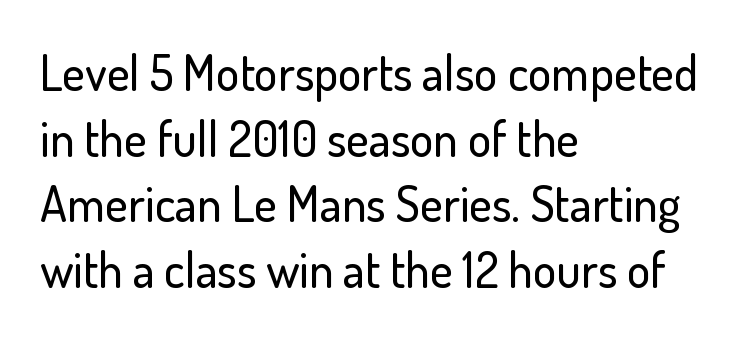
The image shows 49 px sans-serif type, upright; set left-aligned, normal line spacing (1.34x), normal letter spacing, not underlined; low stroke contrast and a small x-height.
